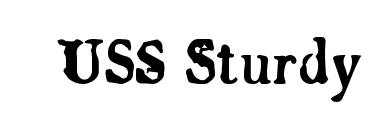
The specimen omits any rule beneath the text block's lines. The rendering keeps characters at their native spacing. Letterform terminals end in serifs throughout the passage. Ordinary non-slanted type is in use. Here the designer chose a conventional face with non-uniform glyph widths.
